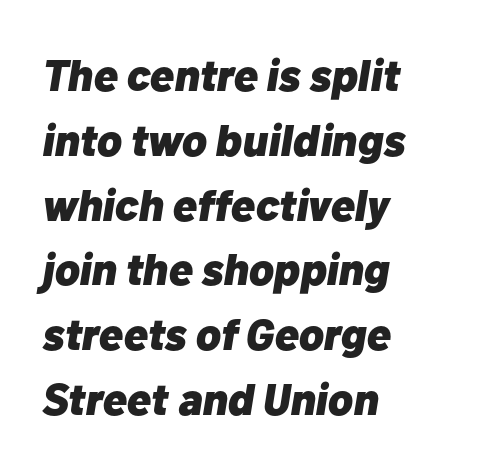
The image shows 45 px heavy type, italic (leaning right); set left-aligned, normal line spacing (1.44x), normal letter spacing, not underlined; low stroke contrast and a medium x-height.
